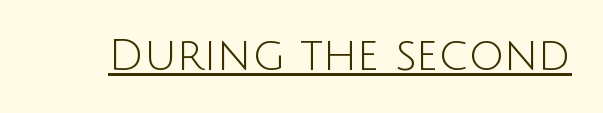
Like a heading marked for emphasis, these lines bear an underscore. A typesetter would call this zero additional tracking. The typography opts for an upright posture over an oblique one. A typesetter would call this proportional, since set widths differ per character. The font sits on the lighter half of the weight spectrum, regular included. A typesetter would label this face a sans.
